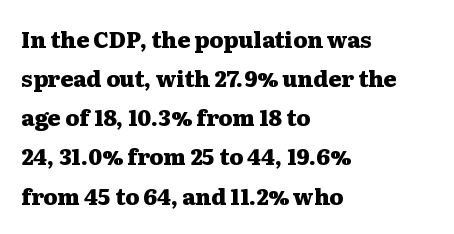
{"italic": "no", "bold": "yes", "underline": "no", "align": "left", "line_spacing_ratio": 1.78, "letter_spacing": "normal", "letter_spacing_em": 0.0, "glyph_px": 22}
